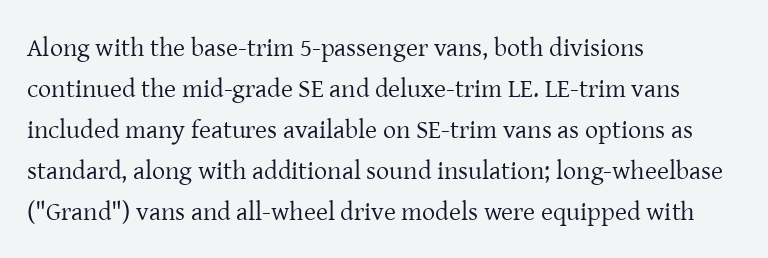
The words here are not underlined. Unbolded letterforms with no extra heft. Quick note: interline space is typical. These lines stack with their left ends in a neat column. Ordinary non-slanted type is in use. Here the glyphs are tracked normally, forming tight word shapes.
